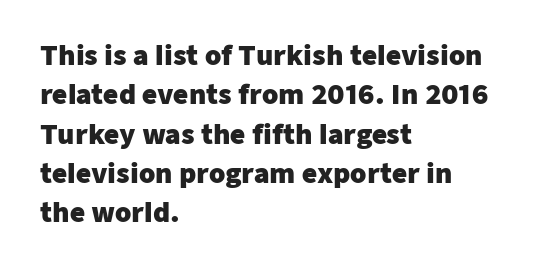
Typeset ragged right — the left edge is the straight one. The passage shown is not underscored anywhere. The lettering stays uniformly vertical, giving the passage a roman look. Short note: letters normally spaced.
